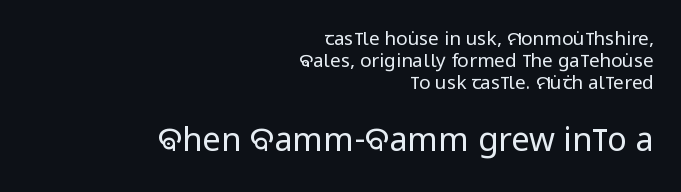
Q: Is the text bold? A: No.
Q: Is the text italic (slanted)? A: No, it is upright.
Q: Is the typeface a serif or a sans-serif typeface? A: Sans-serif.
Q: Is the text underlined? A: No.
Q: How is the paragraph aligned? A: Right-aligned.
Q: Is the spacing between letters normal or unusually wide? A: Normal.
Q: Which block of text is set in a larger size, the first (top) or the second (bottom)? A: The second (bottom) one.
Q: Width (condensed, normal, or wide)? A: Condensed.
Q: Stroke contrast? A: Low.
Q: x-height? A: Large.
Q: Monospaced? A: No.
